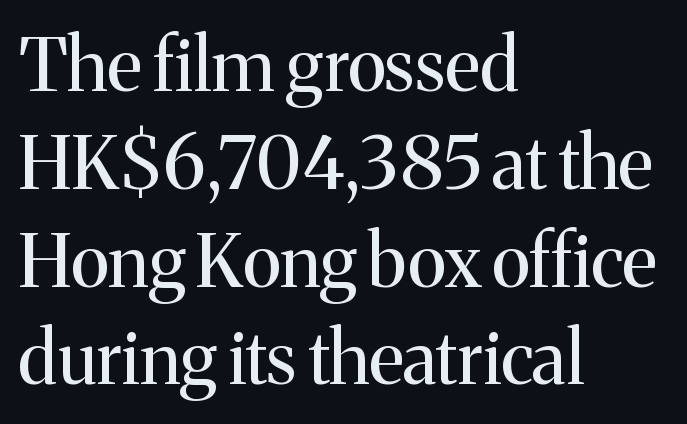
The face used here is proportionally spaced, like ordinary book or web type. The face used here is rendered with its standard letterfit. Descenders are the only things crossing below the line. Stroke thickness stays within the range of a standard reading face or lighter.
